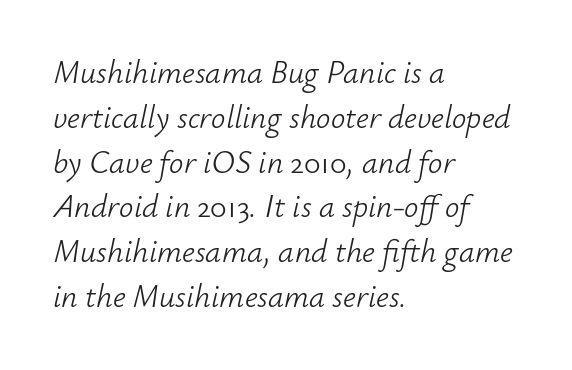
Q: Is the text bold? A: No.
Q: Is the text italic (slanted)? A: Yes, it leans right by about 12 degrees.
Q: Is the text underlined? A: No.
Q: How is the paragraph aligned? A: Left-aligned.
Q: Is the spacing between letters normal or unusually wide? A: Normal.
Q: Is the spacing between lines tight, normal or loose? A: Normal.
Q: Width (condensed, normal, or wide)? A: Normal.
Q: Stroke contrast? A: Low.
Q: x-height? A: Small.
Q: Monospaced? A: No.
